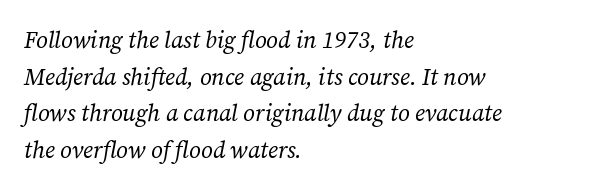
Q: Is the text bold? A: No.
Q: Is the text italic (slanted)? A: Yes, it leans right by about 12 degrees.
Q: Is the text underlined? A: No.
Q: How is the paragraph aligned? A: Left-aligned.
Q: Is the spacing between letters normal or unusually wide? A: Normal.
Q: Is the spacing between lines tight, normal or loose? A: Normal.
